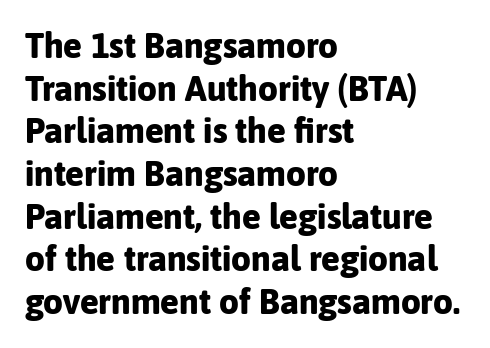
The image shows 35 px bold sans-serif type, upright; set left-aligned, line spacing 1.22x, normal letter spacing, not underlined; low stroke contrast and a medium x-height.
